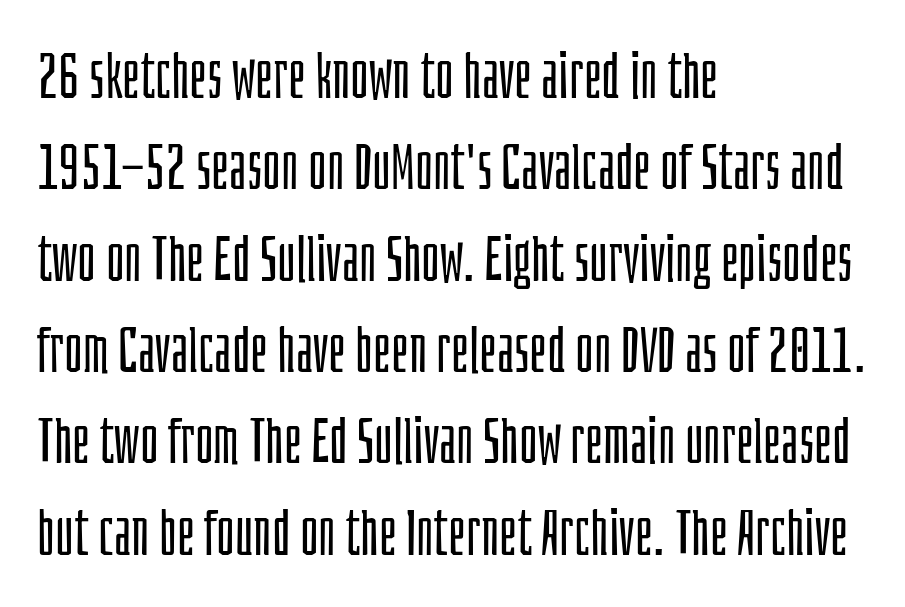
Q: Is the text bold? A: No.
Q: Is the text italic (slanted)? A: No, it is upright.
Q: Is the typeface a serif or a sans-serif typeface? A: Sans-serif.
Q: Is the text underlined? A: No.
Q: How is the paragraph aligned? A: Left-aligned.
Q: Is the spacing between letters normal or unusually wide? A: Normal.
Q: Is the spacing between lines tight, normal or loose? A: Normal.
Q: Width (condensed, normal, or wide)? A: Condensed.
Q: Stroke contrast? A: Low.
Q: x-height? A: Large.
Q: Monospaced? A: No.
